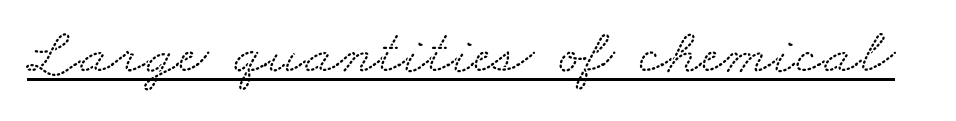
Serifs: yes, visible at the terminals of the letterforms. Each letter keeps its own natural width here, so spacing adapts to shape. Between one letter and the next there's only the usual sliver of space. The passage shown is underscored from start to finish.
